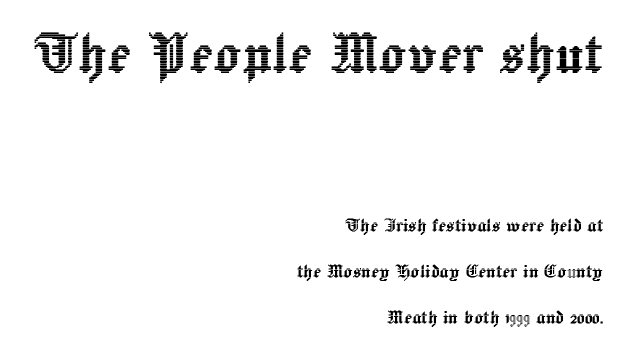
The image shows 69 px text type, upright; set right-aligned, loose line spacing (2.02x), normal letter spacing, not underlined; the first (top) block is 3.0x larger; a medium x-height.
